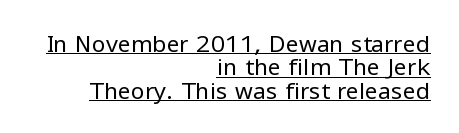
Right-aligned paragraph, ragged on the left. Underline: present. The passage shown stacks its lines with hardly any gap. The strokes carry an ordinary text weight at most.
